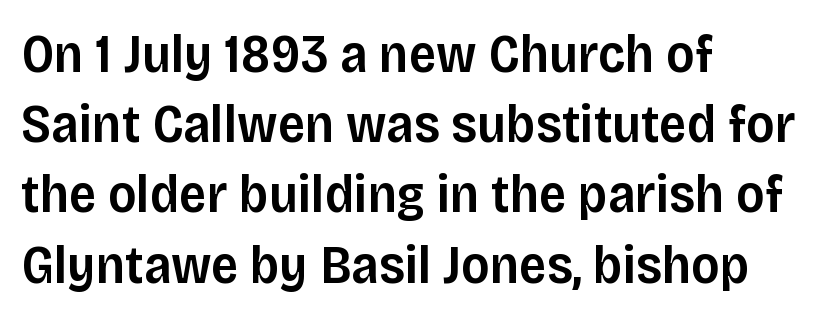
The face used here is rendered with its standard letterfit. Posture: straight, roman, zero tilt. Varying glyph widths throughout — classic text-font behaviour. How heavy is the stroke? Medium-heavy — a semibold, shy of bold. I'd call this a sans setting — the letters go barefoot. No word sits above an underline.
